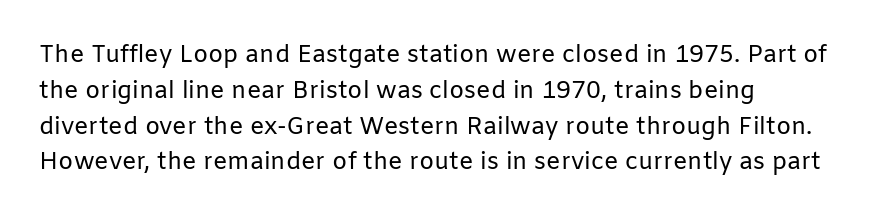
Q: Is the text bold? A: No.
Q: Is the text italic (slanted)? A: No, it is upright.
Q: Is the text underlined? A: No.
Q: How is the paragraph aligned? A: Left-aligned.
Q: Is the spacing between letters normal or unusually wide? A: Normal.
Q: Is the spacing between lines tight, normal or loose? A: Normal.
